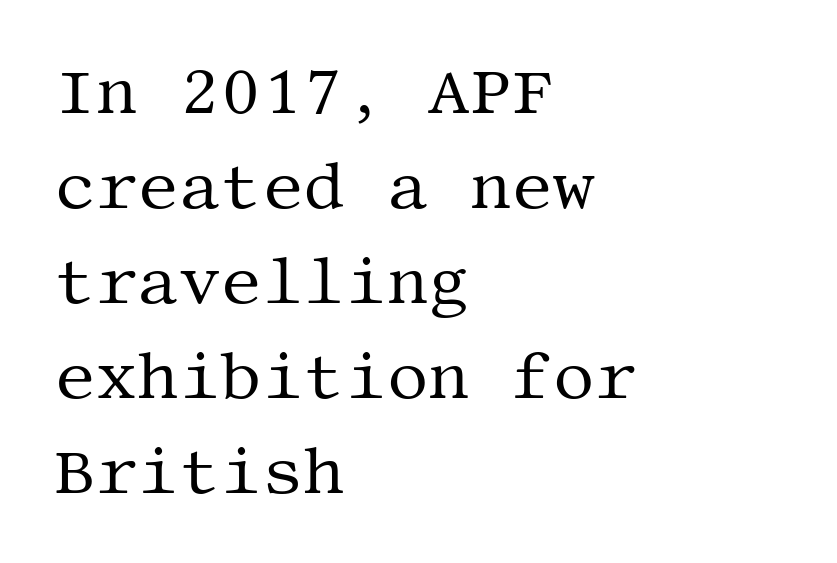
{"serif": "yes", "italic": "no", "bold": "no", "weight": "regular", "width": "normal", "stroke_contrast": "medium", "x_height": "large", "underline": "no", "align": "left", "line_spacing": "normal", "line_spacing_ratio": 1.46, "letter_spacing": "normal", "letter_spacing_em": 0.0, "glyph_px": 65}
